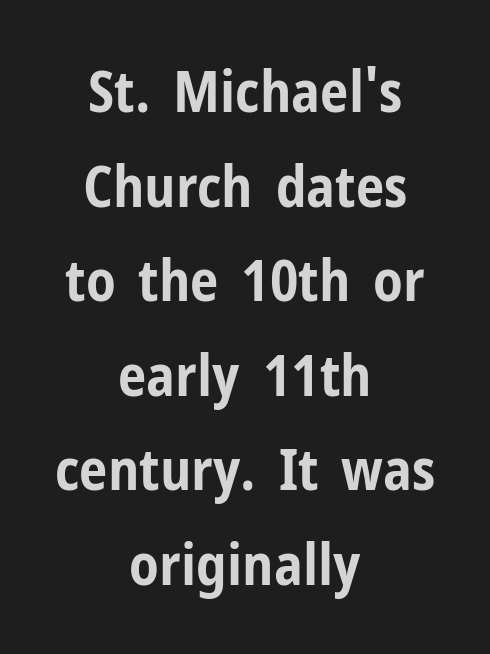
{"serif": "no", "italic": "no", "bold": "yes", "weight": "bold", "width": "condensed", "stroke_contrast": "low", "x_height": "medium", "monospaced": "no", "underline": "no", "align": "center", "line_spacing": "normal", "line_spacing_ratio": 1.66, "letter_spacing": "normal", "letter_spacing_em": 0.0, "glyph_px": 57}
